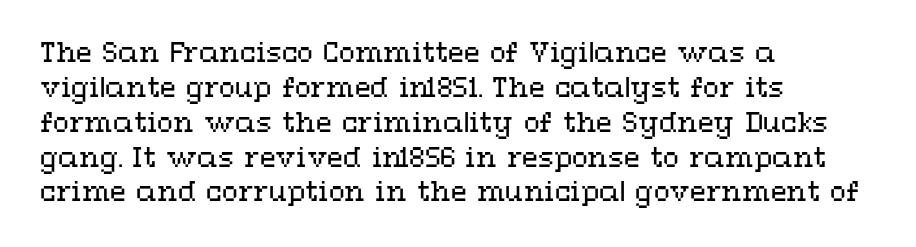
The image shows 26 px text type, upright; set left-aligned, normal line spacing (1.34x), normal letter spacing, not underlined.
